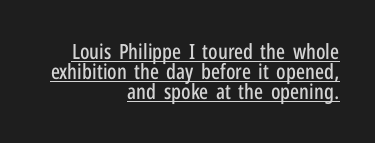
Q: Is the text italic (slanted)? A: No, it is upright.
Q: Is the text underlined? A: Yes.
Q: How is the paragraph aligned? A: Right-aligned.
Q: Is the spacing between letters normal or unusually wide? A: Normal.
Q: Is the spacing between lines tight, normal or loose? A: Tight.
